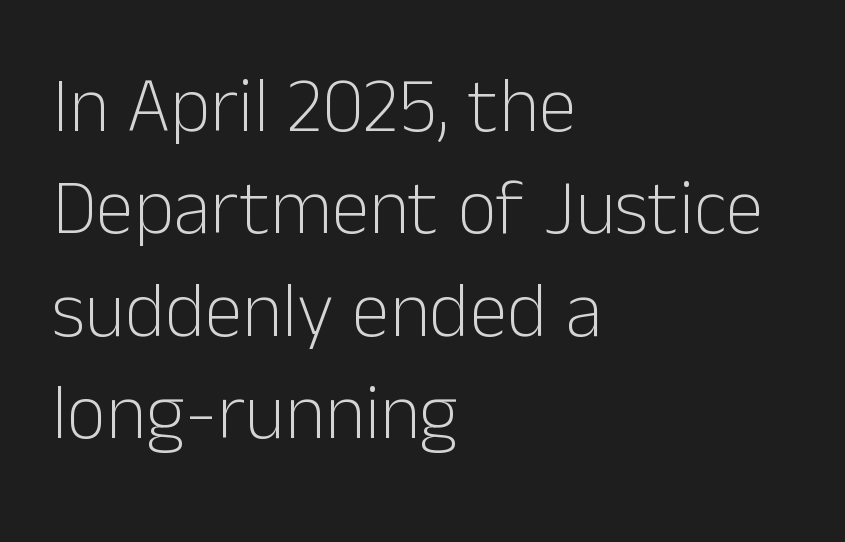
In terms of letterspacing, this is plain default setting. The passage shown is not underscored anywhere. Leading: standard. Typographically, this falls in the sans-serif category. Where is the straight margin? On the left. Compared with a typical body face, this is equally light or lighter still.
